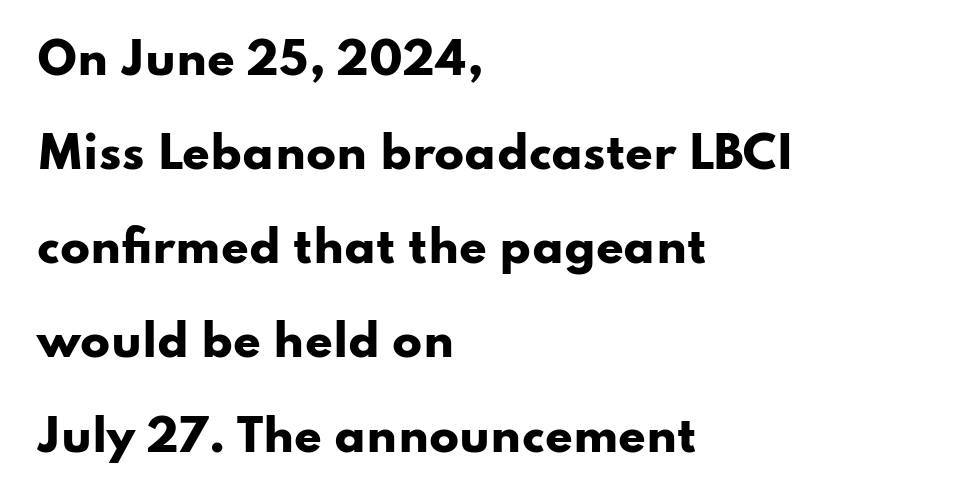
Q: Is the text bold? A: Yes.
Q: Is the text italic (slanted)? A: No, it is upright.
Q: Is the typeface a serif or a sans-serif typeface? A: Sans-serif.
Q: Is the text underlined? A: No.
Q: How is the paragraph aligned? A: Left-aligned.
Q: Is the spacing between letters normal or unusually wide? A: Normal.
Q: Is the spacing between lines tight, normal or loose? A: Loose.
Q: Width (condensed, normal, or wide)? A: Wide.
Q: Stroke contrast? A: Low.
Q: x-height? A: Small.
Q: Monospaced? A: No.
